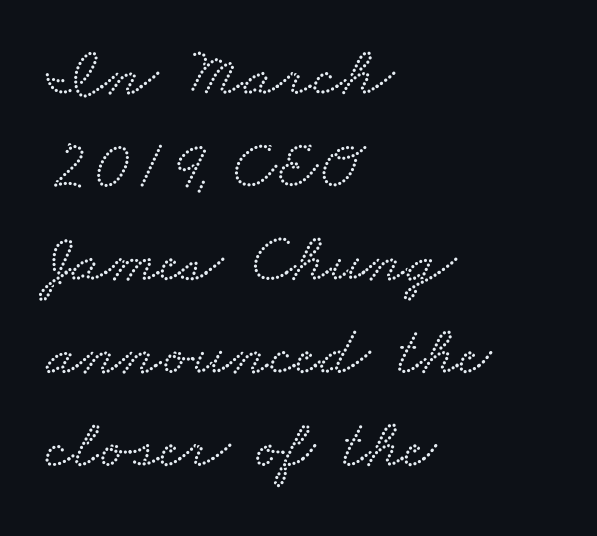
The image shows 70 px wide serif type; set left-aligned, normal line spacing (1.33x), normal letter spacing, not underlined; low stroke contrast and a small x-height.
